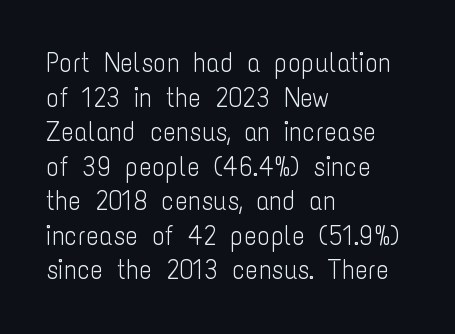
{"italic": "no", "bold": "no", "underline": "no", "align": "left", "line_spacing": "normal", "line_spacing_ratio": 1.28, "letter_spacing": "normal", "letter_spacing_em": 0.0, "glyph_px": 27}
